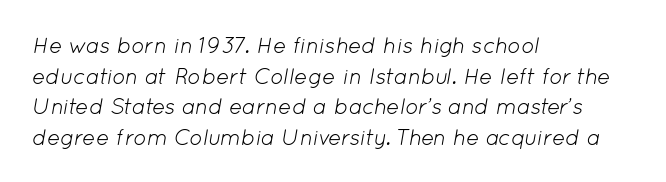
The image shows 22 px text type, italic (leaning right); set left-aligned, normal line spacing (1.39x), normal letter spacing, not underlined.
